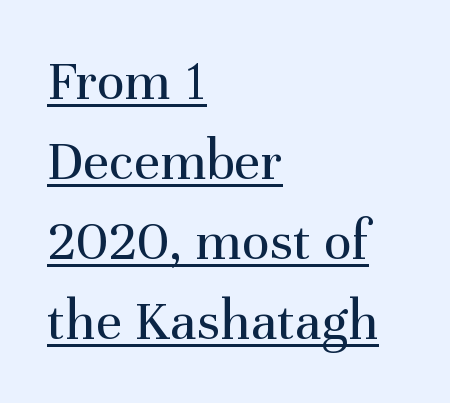
The image shows 58 px regular-weight serif type, upright; set left-aligned, normal line spacing (1.38x), normal letter spacing, underlined; medium stroke contrast and a medium x-height.
